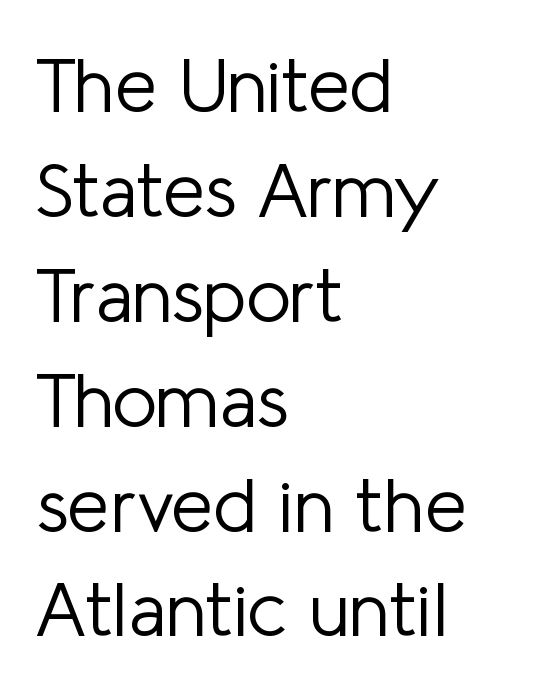
Q: Is the text bold? A: No.
Q: Is the text italic (slanted)? A: No, it is upright.
Q: Is the typeface a serif or a sans-serif typeface? A: Sans-serif.
Q: Is the text underlined? A: No.
Q: How is the paragraph aligned? A: Left-aligned.
Q: Is the spacing between letters normal or unusually wide? A: Normal.
Q: Is the spacing between lines tight, normal or loose? A: Normal.
Q: Width (condensed, normal, or wide)? A: Normal.
Q: Stroke contrast? A: Low.
Q: x-height? A: Medium.
Q: Monospaced? A: No.
